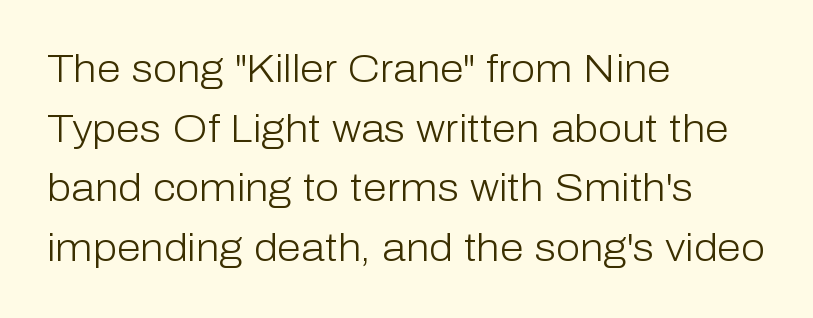
The image shows 39 px light sans-serif type, upright; set left-aligned, normal line spacing (1.53x), normal letter spacing, not underlined; low stroke contrast and a medium x-height.
